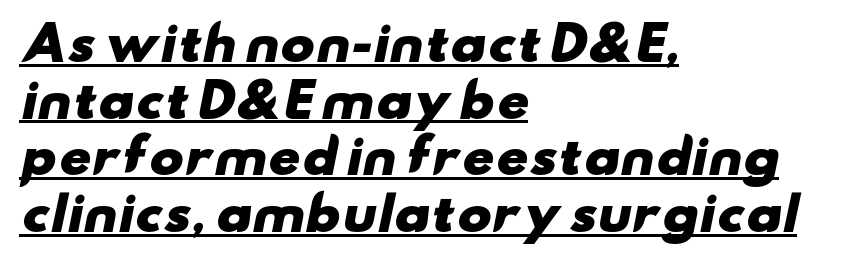
Q: Is the text bold? A: Yes.
Q: Is the typeface a serif or a sans-serif typeface? A: Sans-serif.
Q: Is the text underlined? A: Yes.
Q: How is the paragraph aligned? A: Left-aligned.
Q: Is the spacing between letters normal or unusually wide? A: Normal.
Q: Width (condensed, normal, or wide)? A: Wide.
Q: Stroke contrast? A: Low.
Q: x-height? A: Small.
Q: Monospaced? A: No.
